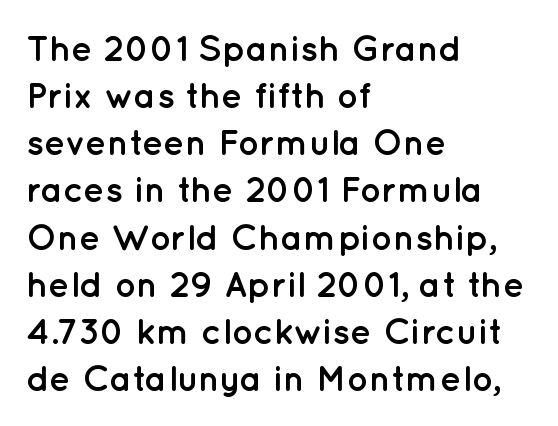
{"serif": "no", "italic": "no", "bold": "yes", "weight": "semibold", "width": "normal", "stroke_contrast": "low", "x_height": "medium", "monospaced": "no", "underline": "no", "align": "left", "line_spacing": "normal", "line_spacing_ratio": 1.31, "letter_spacing": "normal", "letter_spacing_em": 0.0, "glyph_px": 36}
